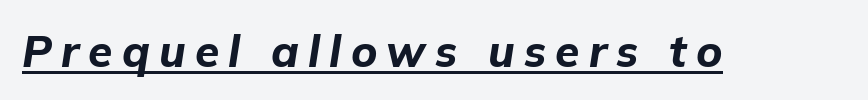
The image shows 44 px bold type, italic (leaning right); set unusually wide letter spacing (+0.21 em), underlined; low stroke contrast and a medium x-height.
